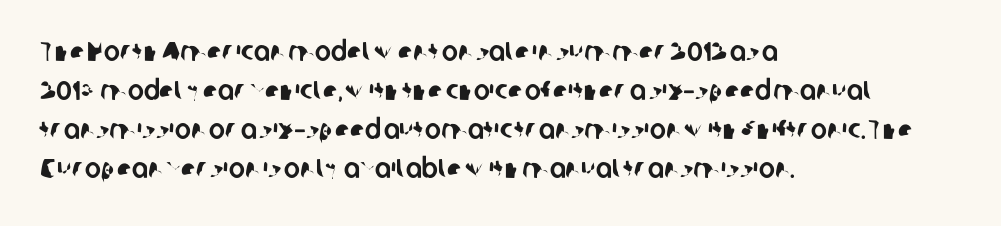
The image shows 27 px text type; set left-aligned, normal line spacing (1.45x), normal letter spacing, not underlined.
